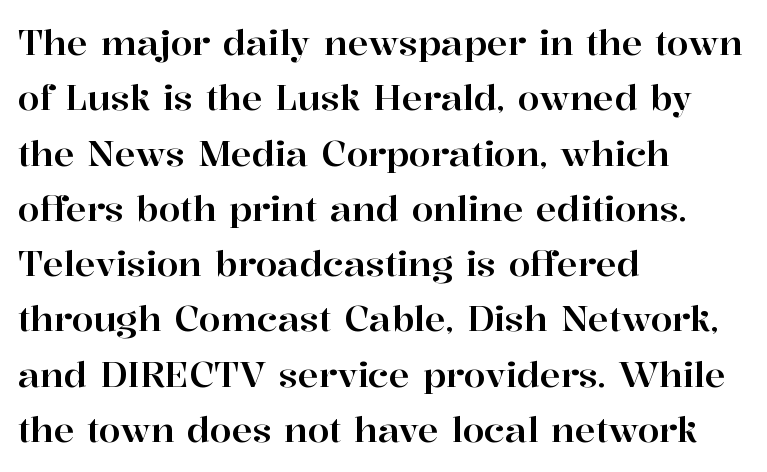
Q: Is the text italic (slanted)? A: No, it is upright.
Q: Is the typeface a serif or a sans-serif typeface? A: Serif.
Q: Is the text underlined? A: No.
Q: How is the paragraph aligned? A: Left-aligned.
Q: Is the spacing between letters normal or unusually wide? A: Normal.
Q: Is the spacing between lines tight, normal or loose? A: Normal.
Q: Width (condensed, normal, or wide)? A: Normal.
Q: Stroke contrast? A: High.
Q: x-height? A: Medium.
Q: Monospaced? A: No.
